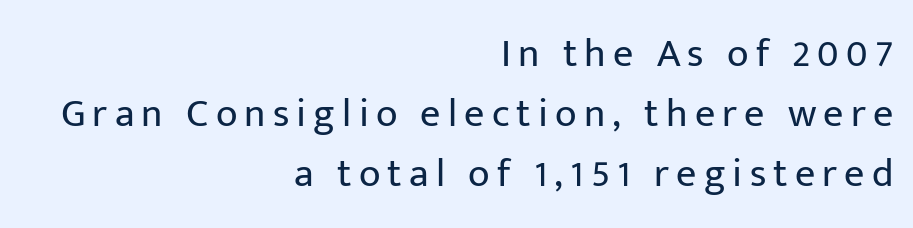
The image shows 40 px regular-weight sans-serif type, upright; set right-aligned, normal line spacing (1.5x), not underlined; low stroke contrast and a medium x-height.
